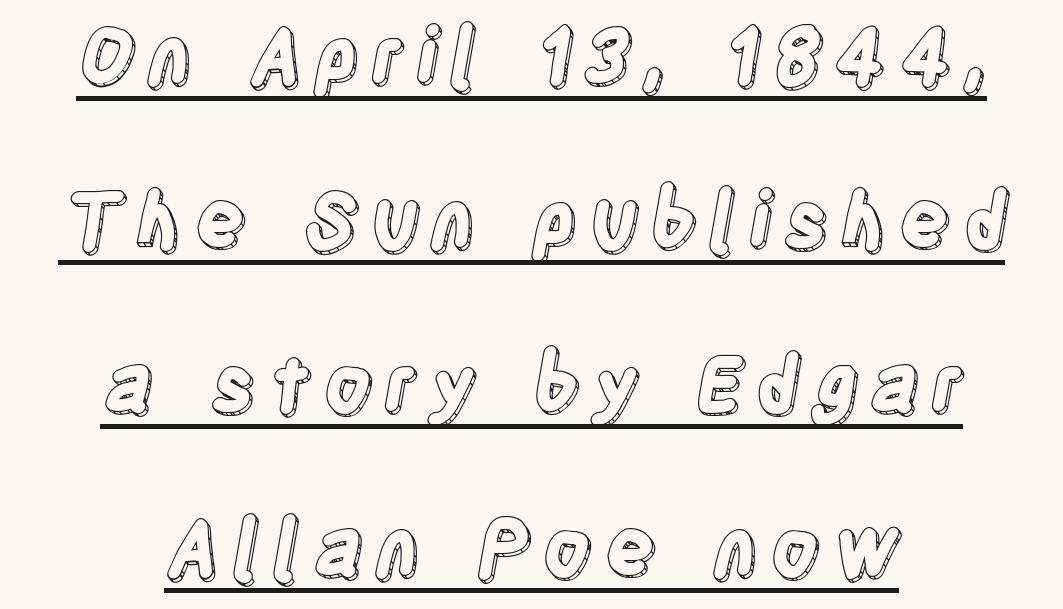
Does the leading feel generous? Absolutely, it's lavish. Underline: present. Each letter keeps its own natural width here, so spacing adapts to shape. The compositor balanced each line on the midline.
